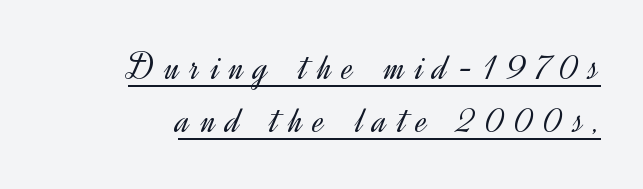
{"serif": "no", "bold": "no", "weight": "light", "width": "normal", "x_height": "small", "monospaced": "no", "underline": "yes", "align": "right", "line_spacing": "normal", "line_spacing_ratio": 1.36, "letter_spacing": "wide", "letter_spacing_em": 0.27, "glyph_px": 39}
